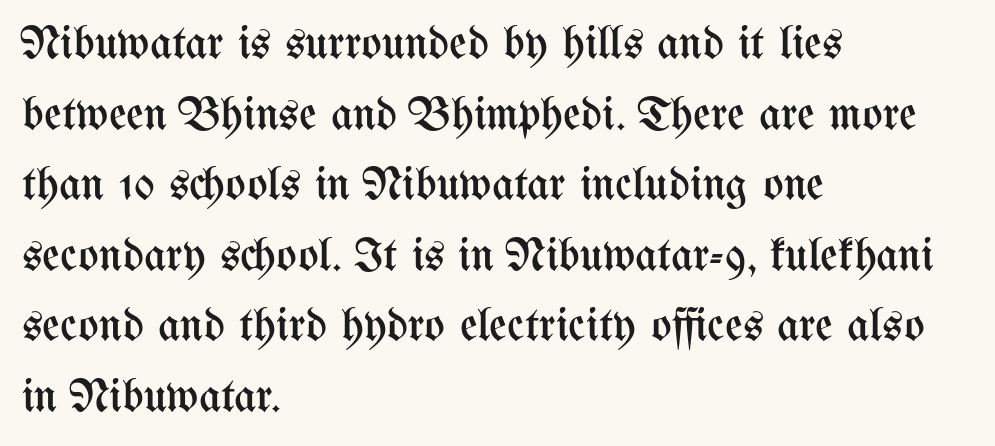
Q: Is the text bold? A: No.
Q: Is the text italic (slanted)? A: No, it is upright.
Q: Is the text underlined? A: No.
Q: How is the paragraph aligned? A: Left-aligned.
Q: Is the spacing between letters normal or unusually wide? A: Normal.
Q: Is the spacing between lines tight, normal or loose? A: Normal.
Q: Width (condensed, normal, or wide)? A: Condensed.
Q: Stroke contrast? A: Medium.
Q: x-height? A: Medium.
Q: Monospaced? A: No.
